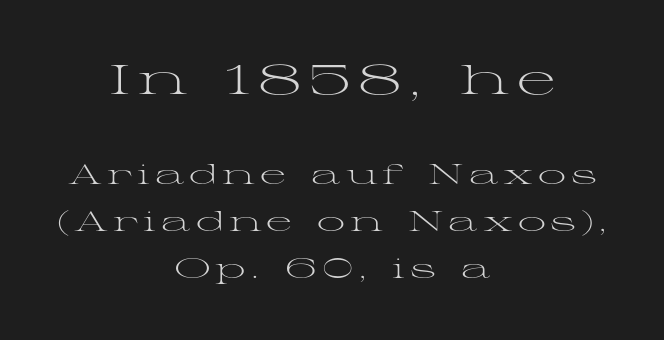
{"serif": "yes", "italic": "no", "bold": "no", "weight": "light", "width": "wide", "stroke_contrast": "medium", "x_height": "medium", "monospaced": "no", "underline": "no", "align": "center", "line_spacing": "normal", "line_spacing_ratio": 1.68, "larger_block": "first", "size_ratio": 1.5, "glyph_px": 42}
